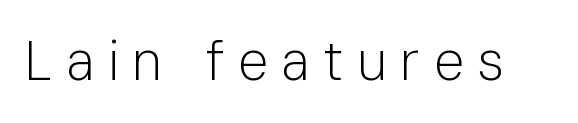
The image shows 55 px light sans-serif type, upright; set unusually wide letter spacing (+0.25 em), not underlined; low stroke contrast and a medium x-height.
